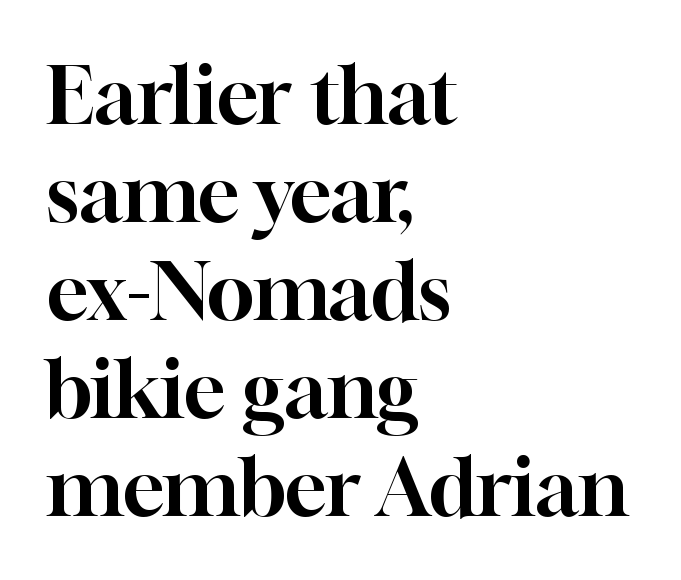
{"serif": "yes", "italic": "no", "width": "normal", "stroke_contrast": "high", "x_height": "medium", "monospaced": "no", "underline": "no", "align": "left", "line_spacing_ratio": 1.24, "letter_spacing": "normal", "letter_spacing_em": 0.0, "glyph_px": 79}
